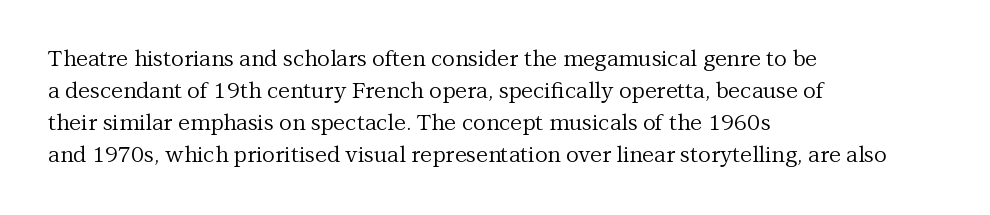
The image shows 22 px text type, upright; set left-aligned, normal line spacing (1.45x), normal letter spacing, not underlined.
